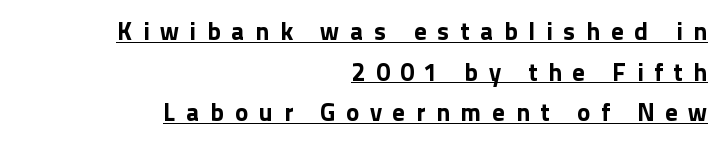
{"italic": "no", "underline": "yes", "align": "right", "line_spacing": "normal", "line_spacing_ratio": 1.63, "letter_spacing": "wide", "letter_spacing_em": 0.43, "glyph_px": 25}
